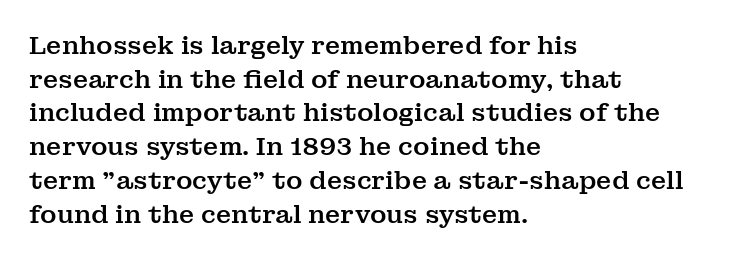
{"italic": "no", "underline": "no", "align": "left", "line_spacing": "normal", "line_spacing_ratio": 1.35, "letter_spacing": "normal", "letter_spacing_em": 0.0, "glyph_px": 25}
